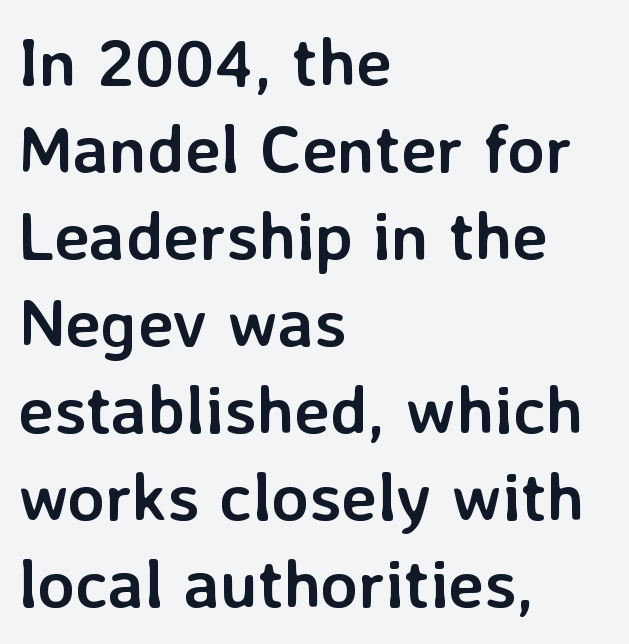
This sample has the flowing, uneven cadence of proportional lettering. A student would call this left alignment; a typographer would say flush left, rag right. Posture: straight, roman, zero tilt. A dark, heavy texture on the line: the type is bold.
